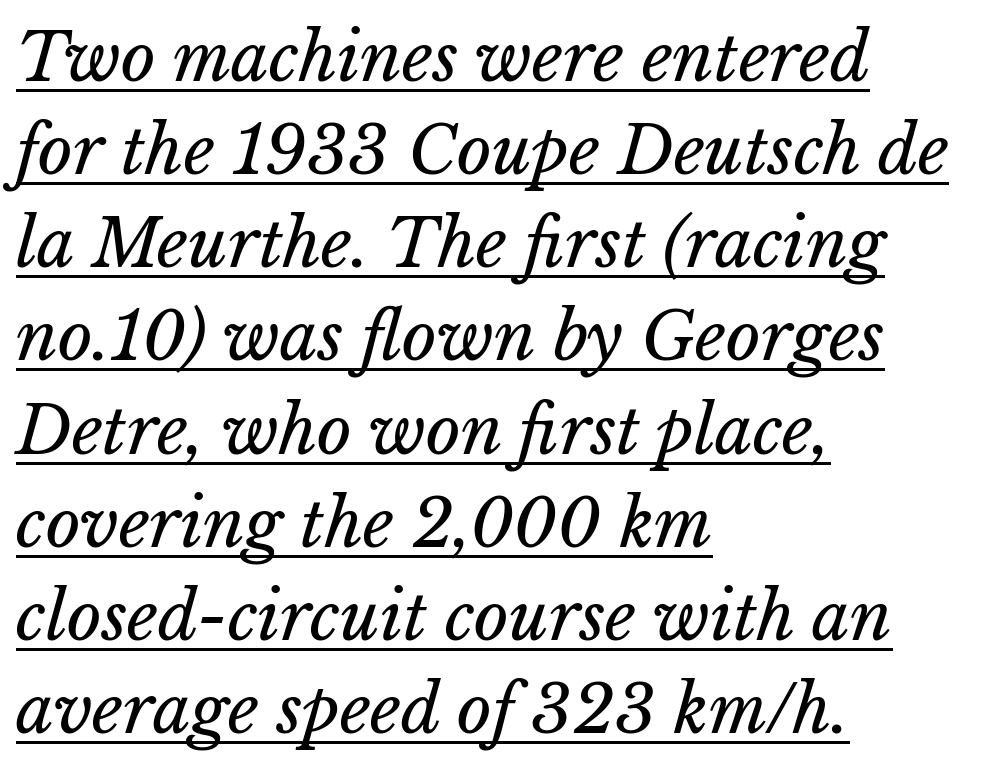
Q: Is the text bold? A: No.
Q: Is the text underlined? A: Yes.
Q: How is the paragraph aligned? A: Left-aligned.
Q: Is the spacing between letters normal or unusually wide? A: Normal.
Q: Is the spacing between lines tight, normal or loose? A: Normal.
Q: Width (condensed, normal, or wide)? A: Normal.
Q: Stroke contrast? A: Low.
Q: x-height? A: Medium.
Q: Monospaced? A: No.
